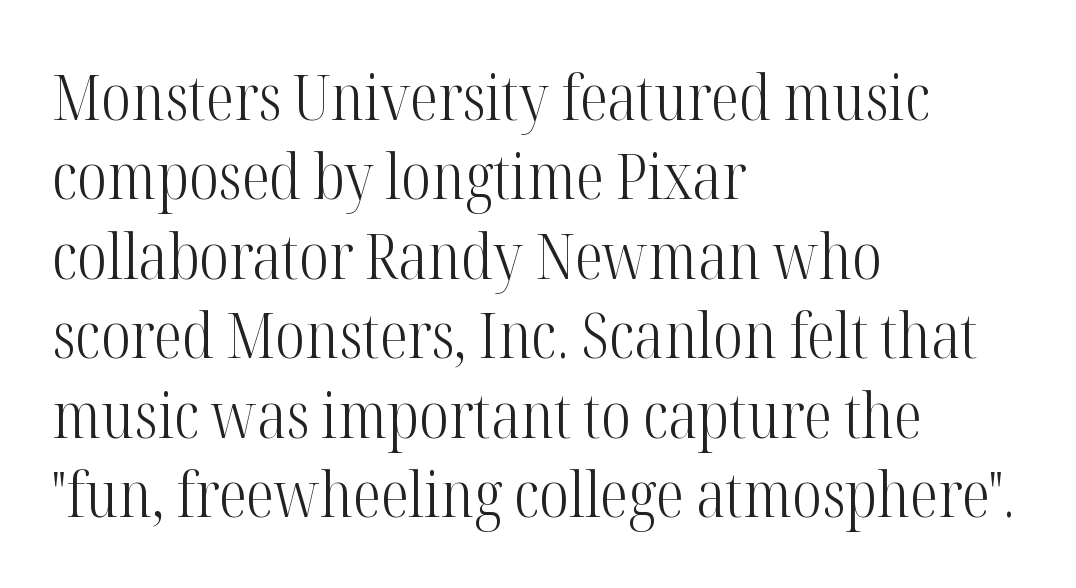
Q: Is the text bold? A: No.
Q: Is the text italic (slanted)? A: No, it is upright.
Q: Is the typeface a serif or a sans-serif typeface? A: Serif.
Q: Is the text underlined? A: No.
Q: How is the paragraph aligned? A: Left-aligned.
Q: Is the spacing between letters normal or unusually wide? A: Normal.
Q: Is the spacing between lines tight, normal or loose? A: Normal.
Q: Width (condensed, normal, or wide)? A: Condensed.
Q: Stroke contrast? A: High.
Q: x-height? A: Medium.
Q: Monospaced? A: No.
